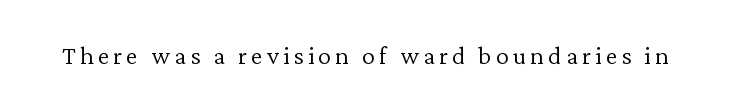
On a weight scale, this lands at 450 or below. The gap between lines stays unmarked. Notice how the stems are strictly vertical — no italics here.
